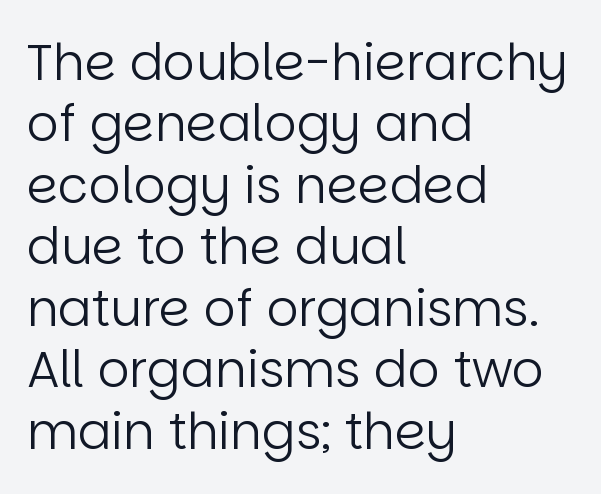
The image shows 50 px regular-weight sans-serif type, upright; set left-aligned, line spacing 1.23x, normal letter spacing, not underlined; low stroke contrast and a large x-height.
